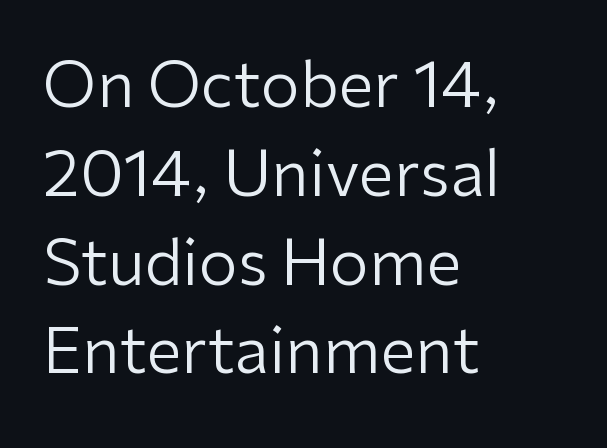
The image shows 63 px regular-weight sans-serif type, upright; set left-aligned, normal line spacing (1.41x), normal letter spacing, not underlined; low stroke contrast and a medium x-height.
